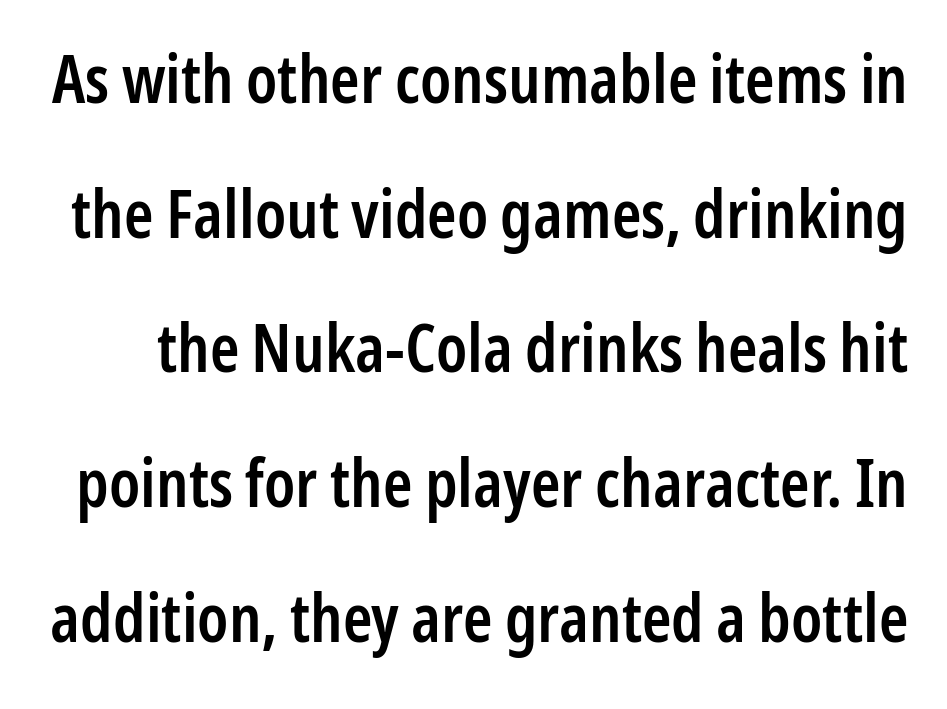
The image shows 67 px semibold, condensed sans-serif type, upright; set loose line spacing (2.01x), normal letter spacing, not underlined; low stroke contrast and a medium x-height.
